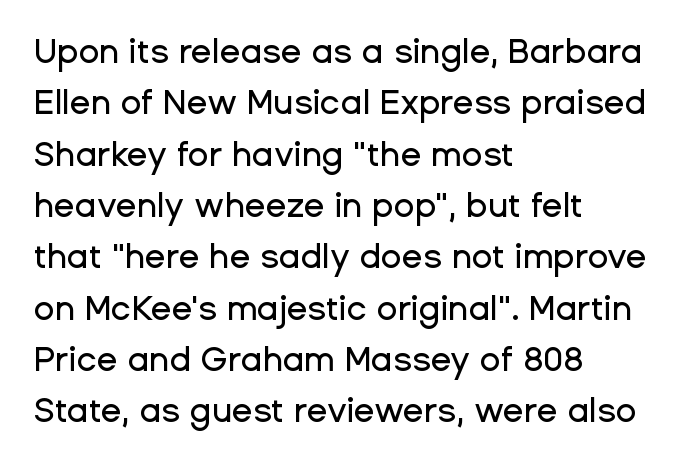
The image shows 34 px sans-serif type, upright; set left-aligned, normal line spacing (1.51x), normal letter spacing, not underlined; low stroke contrast and a medium x-height.
